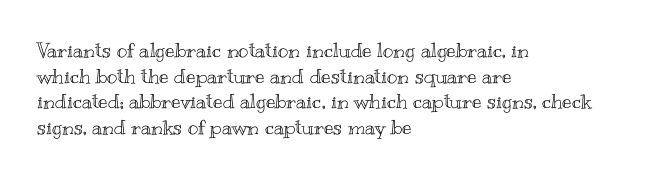
The image shows 20 px text type, upright; set left-aligned, normal line spacing (1.28x), normal letter spacing, not underlined.
